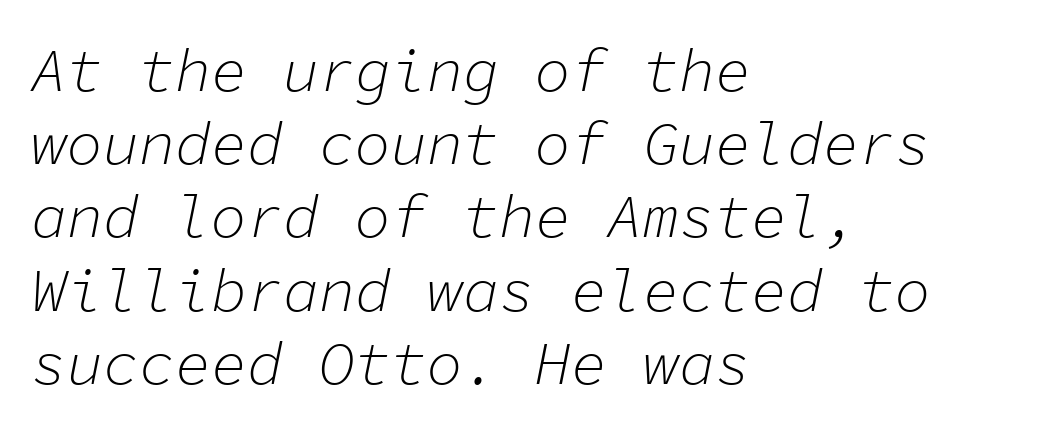
These lines stack with their left ends in a neat column. The weight tops out at a normal text grade. Only glyphs here, with clear space below each row. You could call the tracking neutral — neither tight nor loose. You can tell it's italic because the verticals aren't actually vertical. The rendering uses typewriter-style spacing with identical character cells.
